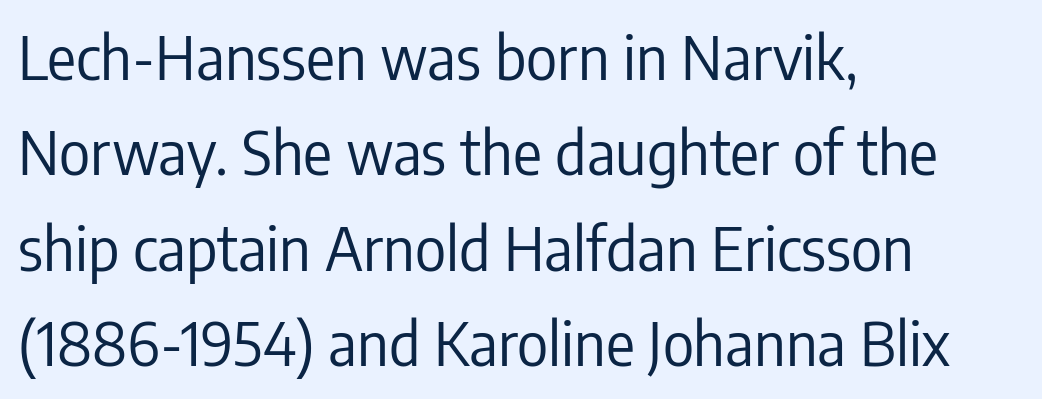
Compared with a typical body face, this is equally light or lighter still. Is this a fixed-width face? No — the glyphs have proportional, varying widths. Normally led — the rows are evenly, conventionally spaced. Nope, no serifs anywhere on these letters.
